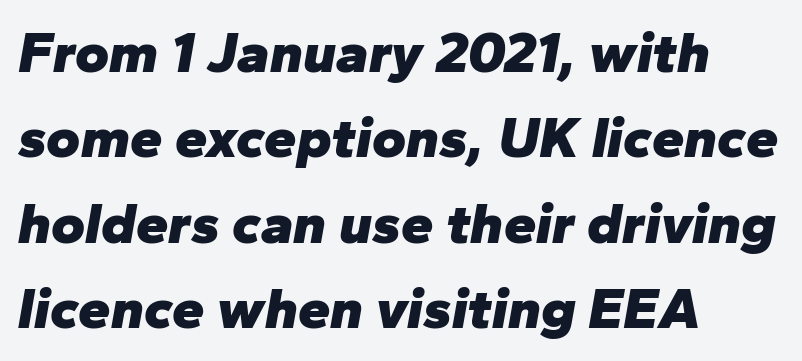
The area under the type is left untouched. Whoever set this chose a conventional vertical rhythm. Students, note that the glyphs here touch the page at normal intervals. Yep, that's italic — everything's leaning.
